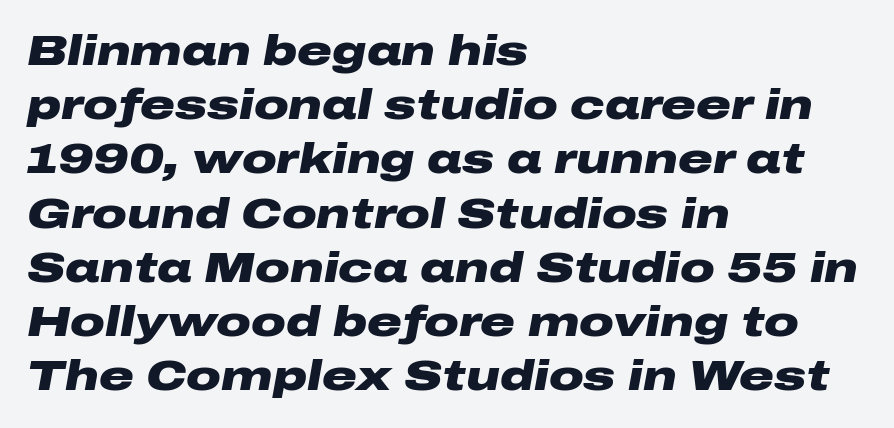
Q: Is the text bold? A: Yes.
Q: Is the text italic (slanted)? A: Yes, it leans right by about 10 degrees.
Q: Is the text underlined? A: No.
Q: How is the paragraph aligned? A: Left-aligned.
Q: Is the spacing between letters normal or unusually wide? A: Normal.
Q: Is the spacing between lines tight, normal or loose? A: Normal.
Q: Width (condensed, normal, or wide)? A: Wide.
Q: Stroke contrast? A: Low.
Q: x-height? A: Medium.
Q: Monospaced? A: No.
